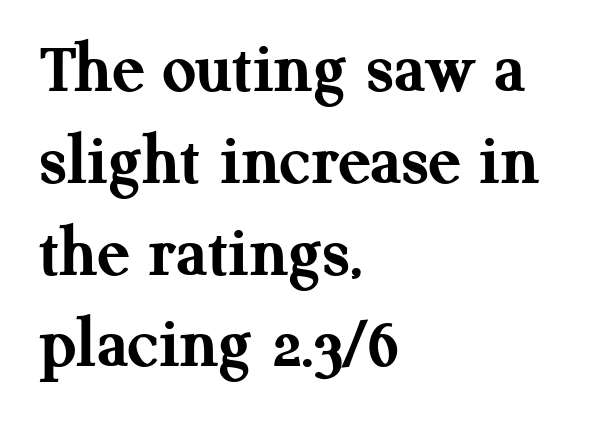
Does extra space separate the letters? No, they use regular spacing. Layout note: lines flush left. Does the type have serifs? Yes, each stem ends in a small foot. Is the type bold? Yes — the strokes are clearly thick and heavy. Unmarked baselines from the first word to the last. Rendered with straight, roman letterforms.
